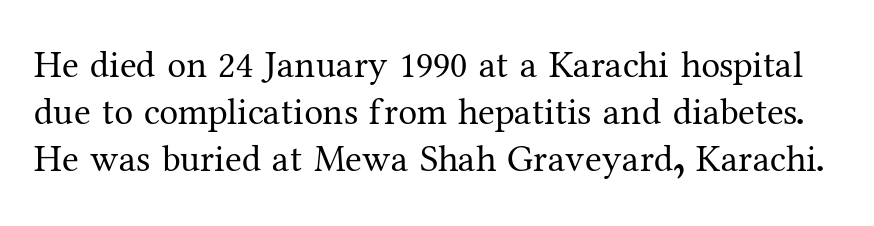
The image shows 38 px regular-weight serif type, upright; set line spacing 1.24x, normal letter spacing, not underlined; medium stroke contrast and a medium x-height.
